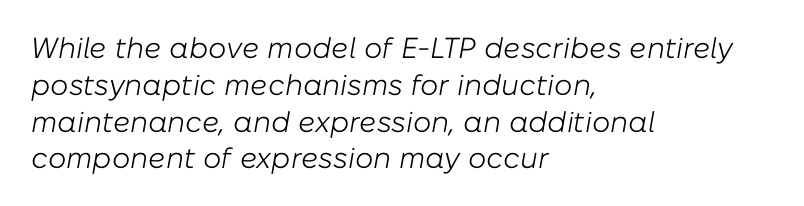
Q: Is the text bold? A: No.
Q: Is the text italic (slanted)? A: Yes, it leans right by about 10 degrees.
Q: Is the text underlined? A: No.
Q: How is the paragraph aligned? A: Left-aligned.
Q: Is the spacing between letters normal or unusually wide? A: Normal.
Q: Is the spacing between lines tight, normal or loose? A: Normal.
Q: Width (condensed, normal, or wide)? A: Normal.
Q: Stroke contrast? A: Low.
Q: x-height? A: Medium.
Q: Monospaced? A: No.
